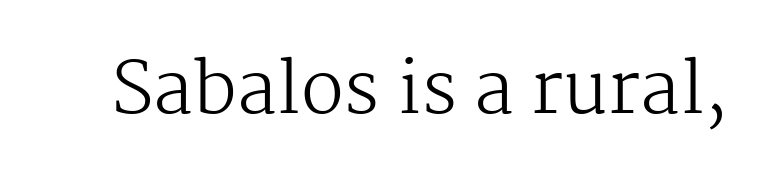
{"serif": "yes", "italic": "no", "bold": "no", "weight": "regular", "width": "normal", "stroke_contrast": "medium", "x_height": "medium", "monospaced": "no", "underline": "no", "letter_spacing": "normal", "letter_spacing_em": 0.0, "glyph_px": 71}
